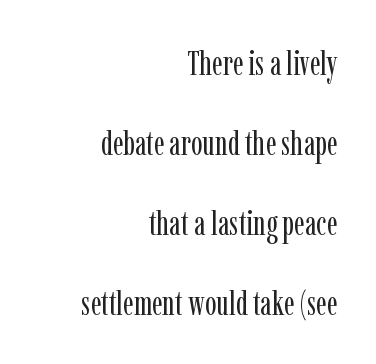
{"serif": "yes", "italic": "no", "bold": "no", "weight": "regular", "width": "condensed", "stroke_contrast": "low", "x_height": "medium", "monospaced": "no", "underline": "no", "align": "right", "line_spacing": "loose", "line_spacing_ratio": 2.35, "letter_spacing": "normal", "letter_spacing_em": 0.0, "glyph_px": 34}
